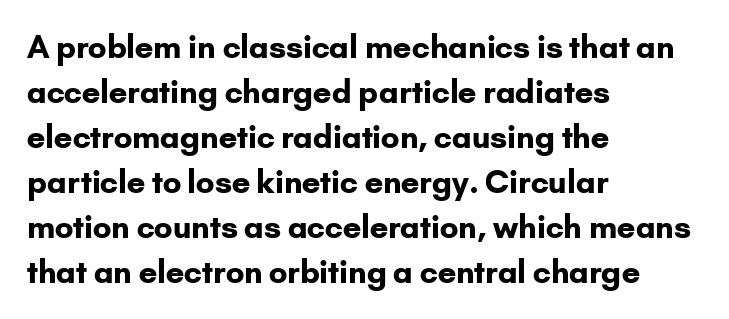
Q: Is the text bold? A: Yes.
Q: Is the text italic (slanted)? A: No, it is upright.
Q: Is the typeface a serif or a sans-serif typeface? A: Sans-serif.
Q: Is the text underlined? A: No.
Q: How is the paragraph aligned? A: Left-aligned.
Q: Is the spacing between letters normal or unusually wide? A: Normal.
Q: Is the spacing between lines tight, normal or loose? A: Normal.
Q: Width (condensed, normal, or wide)? A: Normal.
Q: Stroke contrast? A: Low.
Q: x-height? A: Small.
Q: Monospaced? A: No.
